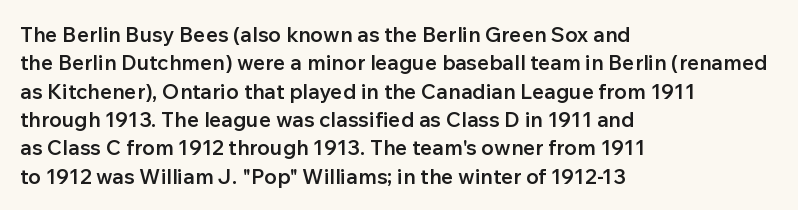
Q: Is the text bold? A: Semi-bold.
Q: Is the text italic (slanted)? A: No, it is upright.
Q: Is the text underlined? A: No.
Q: How is the paragraph aligned? A: Left-aligned.
Q: Is the spacing between letters normal or unusually wide? A: Normal.
Q: Is the spacing between lines tight, normal or loose? A: Normal.
